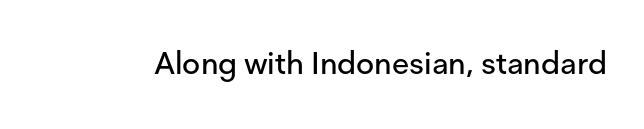
The image shows 31 px sans-serif type, upright; set normal letter spacing, not underlined; low stroke contrast and a medium x-height.
